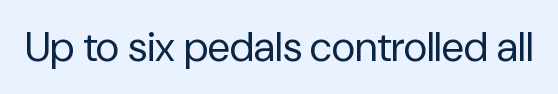
The image shows 41 px regular-weight sans-serif type, upright; set normal letter spacing, not underlined; low stroke contrast and a medium x-height.
